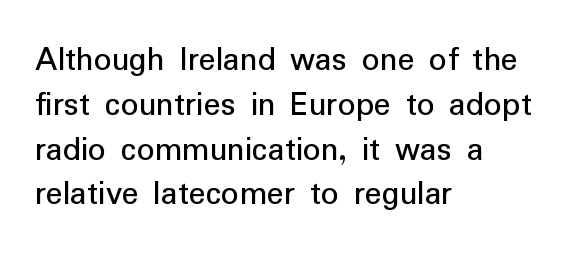
{"serif": "no", "italic": "no", "bold": "no", "weight": "regular", "width": "normal", "stroke_contrast": "low", "x_height": "medium", "monospaced": "no", "underline": "no", "align": "left", "line_spacing": "normal", "line_spacing_ratio": 1.28, "letter_spacing": "normal", "letter_spacing_em": 0.0, "glyph_px": 35}
